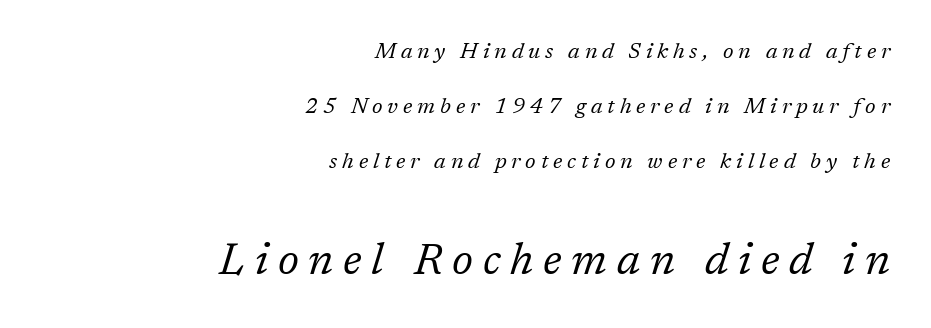
{"serif": "yes", "italic": "yes", "lean": "right", "slant_degrees": 17, "bold": "no", "weight": "regular", "width": "normal", "stroke_contrast": "low", "x_height": "medium", "monospaced": "no", "underline": "no", "align": "right", "line_spacing": "loose", "line_spacing_ratio": 2.5, "letter_spacing": "wide", "letter_spacing_em": 0.22, "larger_block": "second", "size_ratio": 2.0, "glyph_px": 44}
